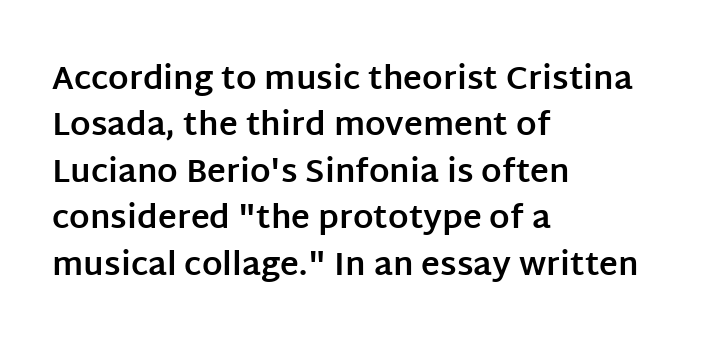
Q: Is the text bold? A: Yes.
Q: Is the text italic (slanted)? A: No, it is upright.
Q: Is the typeface a serif or a sans-serif typeface? A: Sans-serif.
Q: Is the text underlined? A: No.
Q: How is the paragraph aligned? A: Left-aligned.
Q: Is the spacing between letters normal or unusually wide? A: Normal.
Q: Is the spacing between lines tight, normal or loose? A: Normal.
Q: Width (condensed, normal, or wide)? A: Normal.
Q: Stroke contrast? A: Low.
Q: x-height? A: Large.
Q: Monospaced? A: No.
